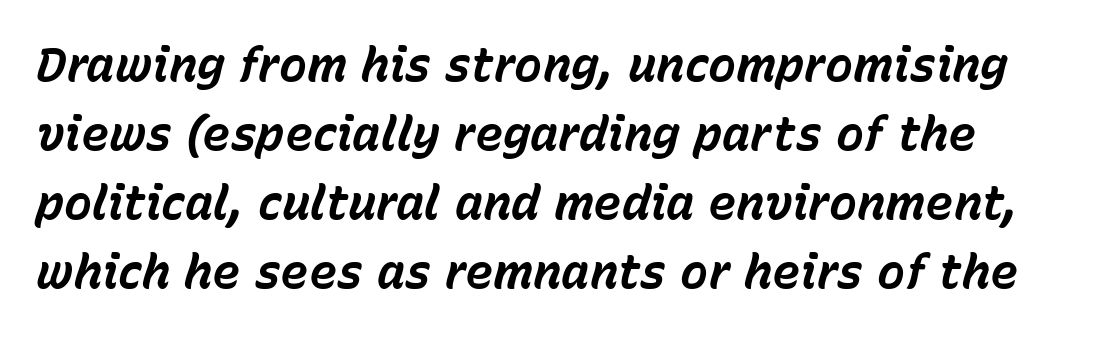
The strokes are fattened all the way to bold. Compared with ordinary roman type, these characters are visibly tilted. Reading down the column, the eye jumps a familiar distance to each next line. Is this a fixed-width face? No — the glyphs have proportional, varying widths. Tracking here is standard; glyphs follow each other at the usual distance.
